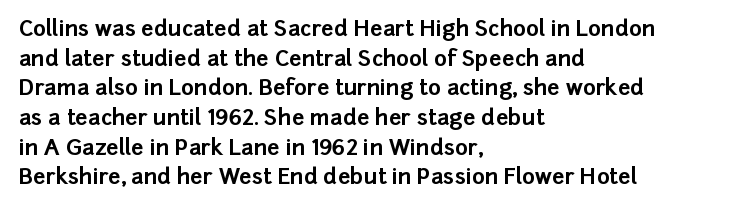
{"italic": "no", "bold": "yes", "underline": "no", "align": "left", "line_spacing": "normal", "line_spacing_ratio": 1.35, "letter_spacing": "normal", "letter_spacing_em": 0.0, "glyph_px": 22}
